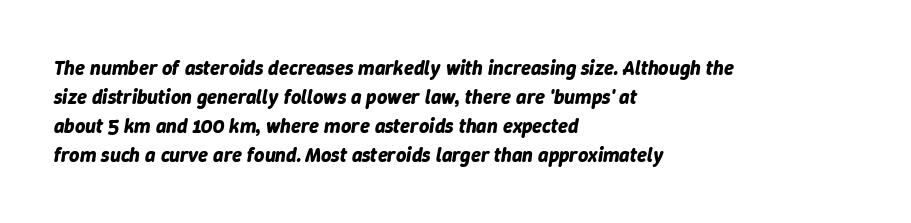
The image shows 20 px bold type, italic (leaning right); set left-aligned, normal line spacing (1.45x), normal letter spacing, not underlined.
